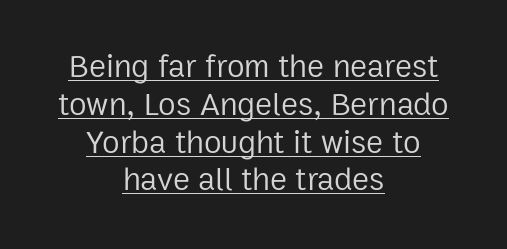
The image shows 32 px regular-weight sans-serif type, upright; set centered, line spacing 1.18x, normal letter spacing, underlined; low stroke contrast and a medium x-height.
